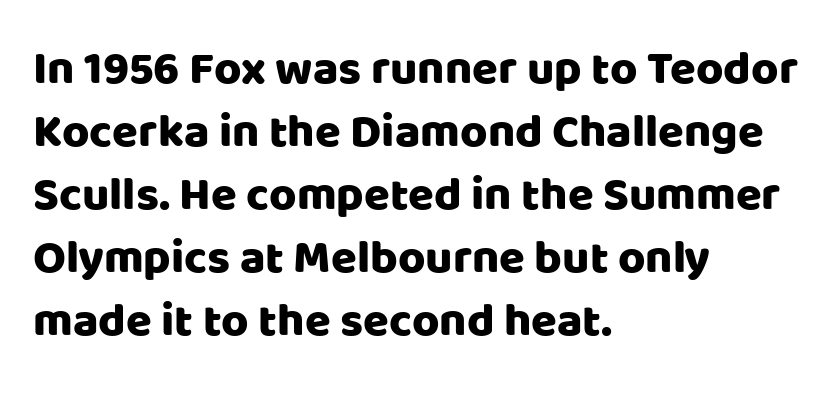
The rendering uses natural spacing where letterforms have individual widths. The letters stand straight up with perfectly vertical stems. Honestly, the letter spacing is just normal — you wouldn't notice it. Stroke terminals: plain, sans-serif. Only glyphs here, with clear space below each row.
